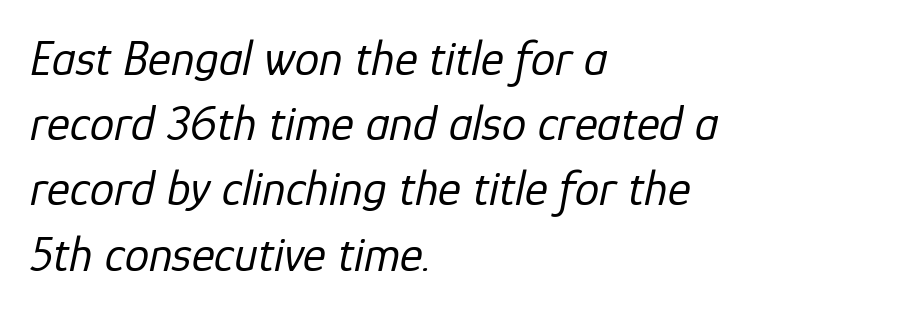
Notice how descenders clear the ascenders below comfortably — that's standard leading. Spacing verdict: proportional, widths tailored to each character. The type is set solid horizontally, with unmodified tracking. In terms of posture, this sample is oblique. The ragged edge is on the right, which tells us the setting is flush left. Is the stroke heavy? The answer is a plain regular-or-lighter.
